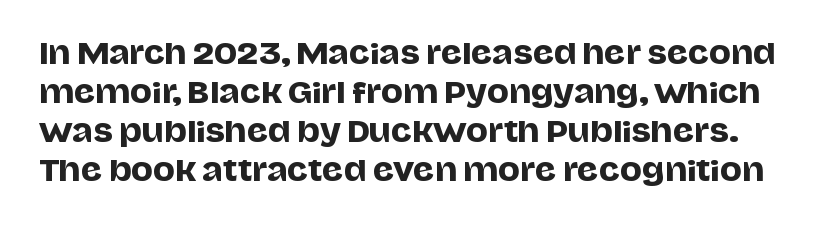
Plain, unruled lines of type. These lines are composed in type without serifs. This is roman type, the default non-slanted kind. These lines are rendered in a variable-pitch font. Look at the tracking — it's just the regular setting, nothing added.
